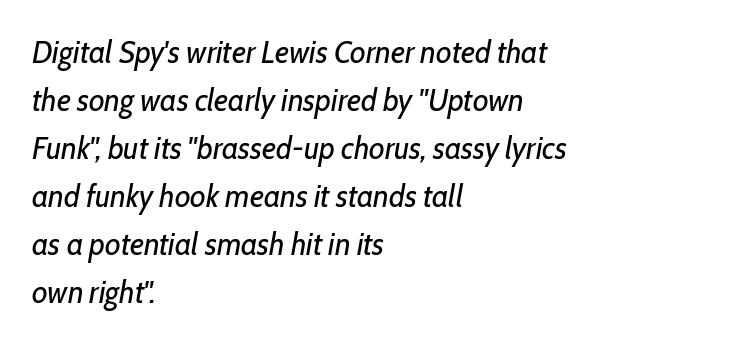
Line beginnings align vertically; line endings do not. Compared with typical paragraphs, the rows here are spaced about the same. The type is set solid horizontally, with unmodified tracking. Character widths vary here, with narrow letters taking less room than wide ones. Nothing heavy about these letters — not bold at all.
